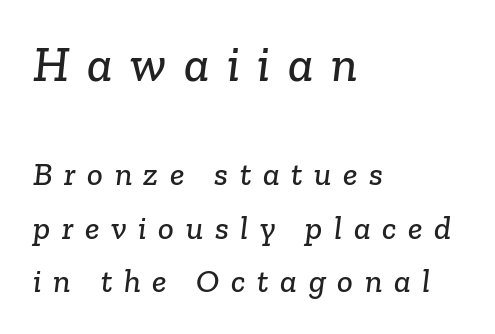
The image shows 50 px serif type; set left-aligned, normal line spacing (1.61x), unusually wide letter spacing (+0.35 em), not underlined; the first (top) block is 1.52x larger; low stroke contrast and a medium x-height.
